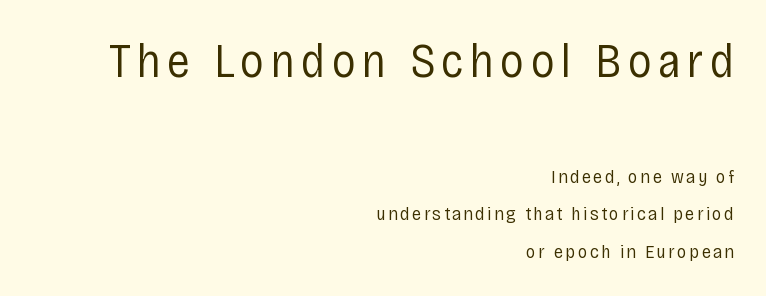
{"serif": "no", "italic": "no", "bold": "no", "weight": "regular", "width": "condensed", "stroke_contrast": "low", "x_height": "large", "monospaced": "no", "underline": "no", "align": "right", "line_spacing": "loose", "line_spacing_ratio": 1.97, "larger_block": "first", "size_ratio": 2.53, "glyph_px": 48}
